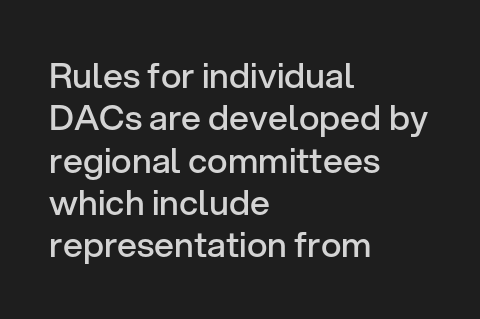
{"serif": "no", "italic": "no", "bold": "semi", "weight": "semibold", "width": "normal", "stroke_contrast": "low", "x_height": "medium", "monospaced": "no", "underline": "no", "align": "left", "line_spacing_ratio": 1.21, "letter_spacing": "normal", "letter_spacing_em": 0.0, "glyph_px": 35}
